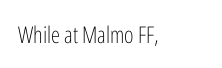
The image shows 23 px text type, upright; set normal letter spacing, not underlined.
